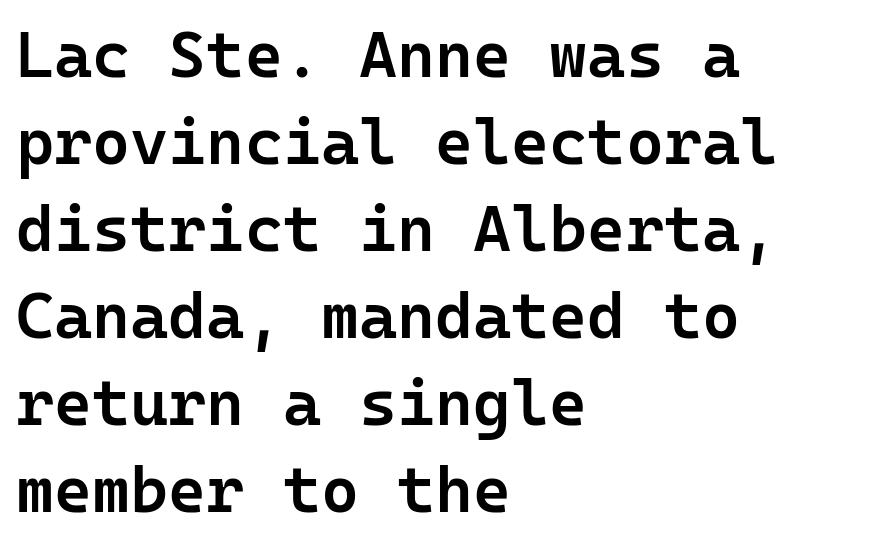
The rag falls on the right side of this text block. The letters stand straight up with perfectly vertical stems. The rendering uses a semibold face; strokes are thickened but not to full bold. The passage shown has conventional tracking throughout. The passage shown is typed in a monospace face where columns stay perfectly aligned.
